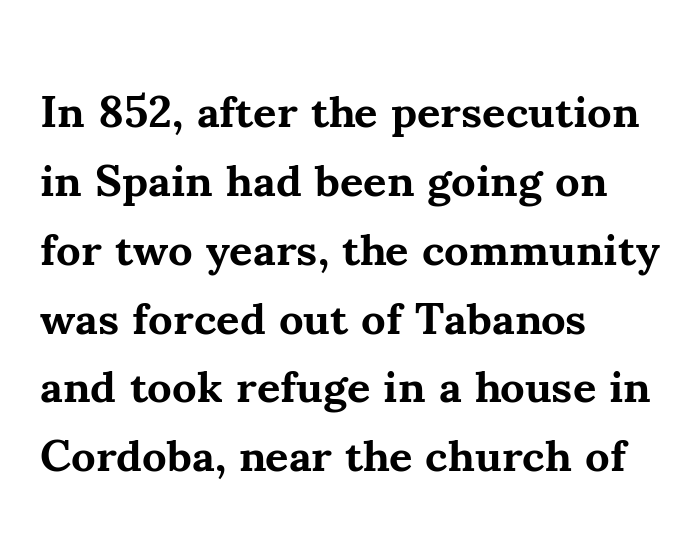
{"serif": "yes", "italic": "no", "bold": "yes", "weight": "bold", "width": "normal", "stroke_contrast": "medium", "x_height": "small", "monospaced": "no", "underline": "no", "align": "left", "line_spacing": "normal", "line_spacing_ratio": 1.53, "letter_spacing": "normal", "letter_spacing_em": 0.0, "glyph_px": 45}
